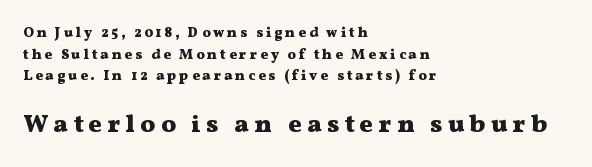
The characters look thick and weighty, a clear bold. One-word summary of the alignment: left. No word sits above an underline. Every character sits straight up, as roman type does. The second block has been scaled up relative to the first.
